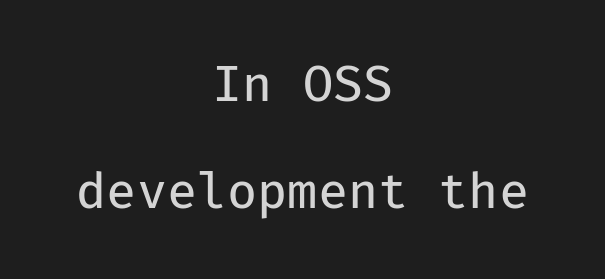
Observe the ordinary spacing: letters are neighbours, not strangers. Font category for this specimen: sans-serif. Posture: straight, roman, zero tilt. Anything drawn beneath the words? Only blank space. Caption: multi-line text, centered on the measure. Monospaced: the letters line up in strict vertical columns.
